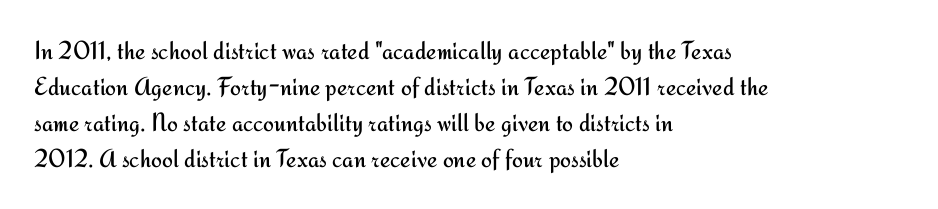
Q: Is the text bold? A: No.
Q: Is the text italic (slanted)? A: No, it is upright.
Q: Is the text underlined? A: No.
Q: How is the paragraph aligned? A: Left-aligned.
Q: Is the spacing between letters normal or unusually wide? A: Normal.
Q: Is the spacing between lines tight, normal or loose? A: Normal.
